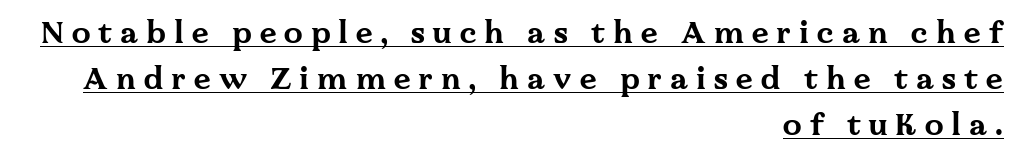
The image shows 30 px bold, wide serif type, upright; set right-aligned, normal line spacing (1.53x), unusually wide letter spacing (+0.27 em), underlined; medium stroke contrast and a medium x-height.
